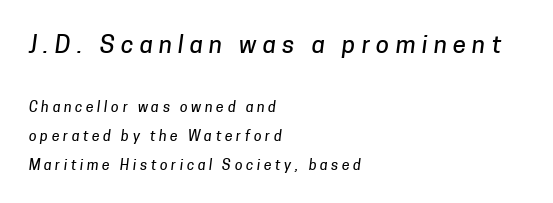
{"underline": "no", "align": "left", "line_spacing": "loose", "line_spacing_ratio": 2.07, "letter_spacing": "wide", "letter_spacing_em": 0.26, "larger_block": "first", "size_ratio": 1.71, "glyph_px": 24}
